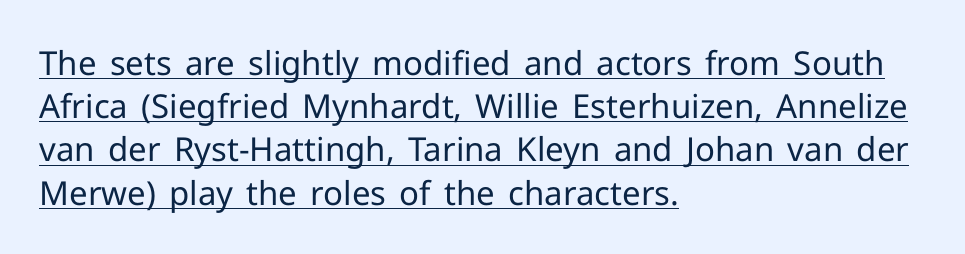
Q: Is the text bold? A: No.
Q: Is the text italic (slanted)? A: No, it is upright.
Q: Is the typeface a serif or a sans-serif typeface? A: Sans-serif.
Q: Is the text underlined? A: Yes.
Q: How is the paragraph aligned? A: Left-aligned.
Q: Is the spacing between letters normal or unusually wide? A: Normal.
Q: Is the spacing between lines tight, normal or loose? A: Normal.
Q: Width (condensed, normal, or wide)? A: Normal.
Q: Stroke contrast? A: Low.
Q: x-height? A: Medium.
Q: Monospaced? A: No.
